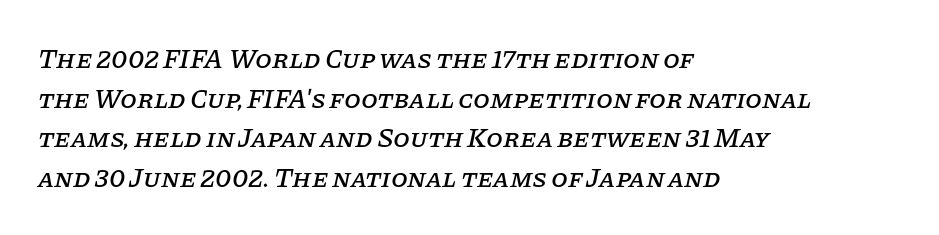
The image shows 27 px text type, italic (leaning right); set left-aligned, normal line spacing (1.47x), normal letter spacing, not underlined.
